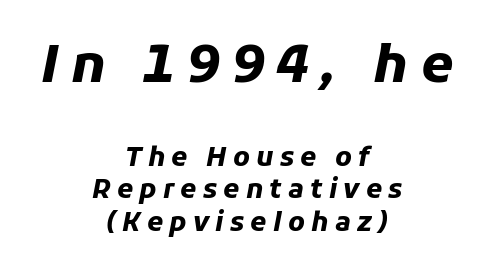
Q: Is the text bold? A: Yes.
Q: Is the text italic (slanted)? A: Yes, it leans right by about 11 degrees.
Q: Is the text underlined? A: No.
Q: How is the paragraph aligned? A: Centered.
Q: Is the spacing between letters normal or unusually wide? A: Unusually wide.
Q: Is the spacing between lines tight, normal or loose? A: Normal.
Q: Which block of text is set in a larger size, the first (top) or the second (bottom)? A: The first (top) one.
Q: Width (condensed, normal, or wide)? A: Normal.
Q: Stroke contrast? A: Low.
Q: x-height? A: Medium.
Q: Monospaced? A: No.
